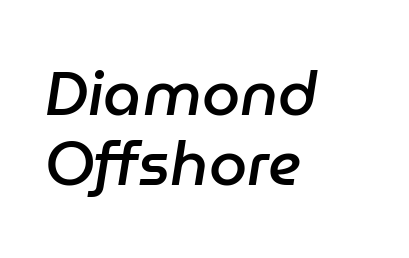
{"italic": "yes", "lean": "right", "slant_degrees": 9, "bold": "semi", "weight": "semibold", "width": "normal", "stroke_contrast": "low", "x_height": "medium", "monospaced": "no", "underline": "no", "align": "left", "line_spacing": "tight", "line_spacing_ratio": 1.14, "letter_spacing": "normal", "letter_spacing_em": 0.0, "glyph_px": 61}
